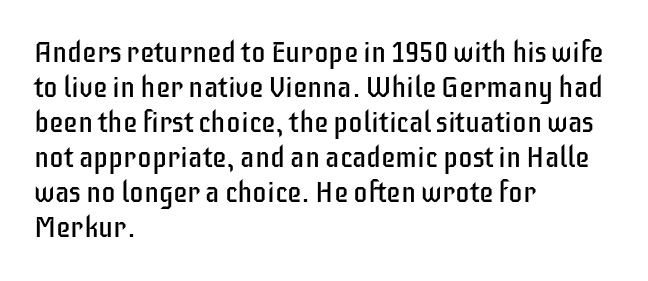
No heavy texture on the line: the type isn't bold. Nope, no serifs anywhere on these letters. If you drew a line through each stem, it would be perfectly vertical. Notice how the passage keeps a crisp vertical edge on the left only.
